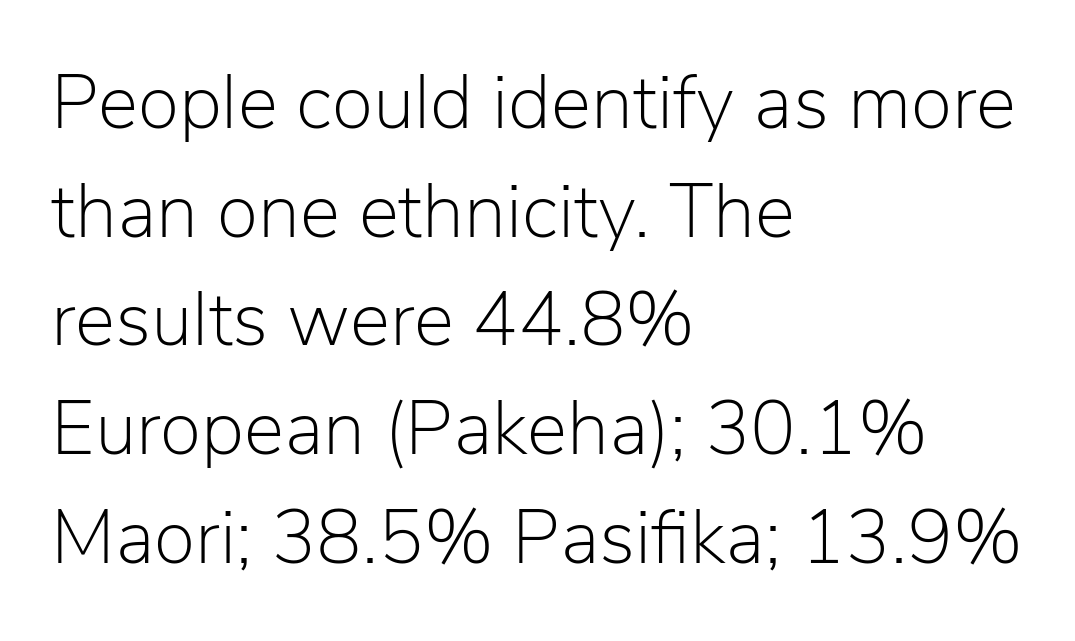
{"serif": "no", "italic": "no", "bold": "no", "weight": "light", "width": "normal", "stroke_contrast": "low", "x_height": "medium", "monospaced": "no", "underline": "no", "align": "left", "line_spacing": "normal", "line_spacing_ratio": 1.43, "letter_spacing": "normal", "letter_spacing_em": 0.0, "glyph_px": 76}
